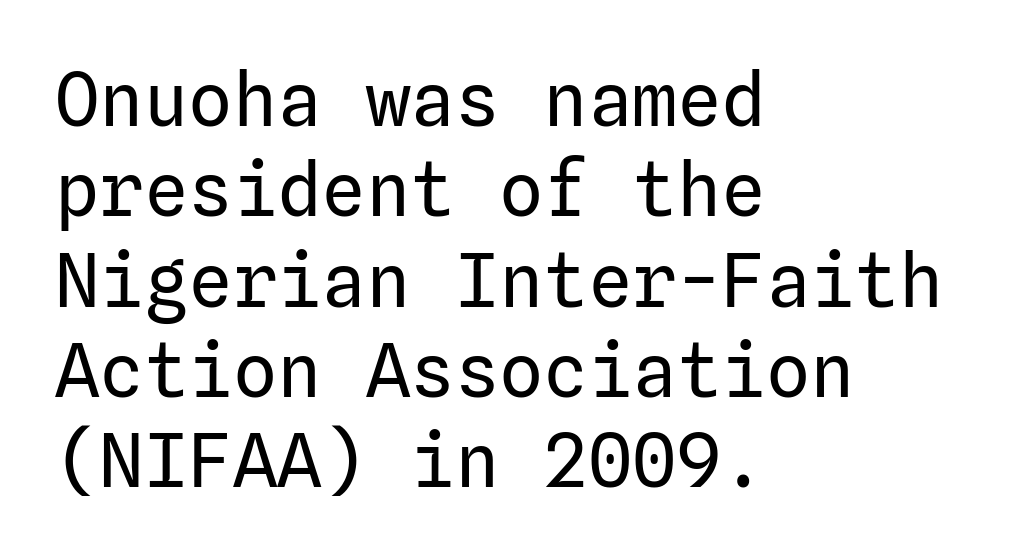
How are the letters spaced? Ordinarily, with no added tracking. The font family rendered here belongs to the sans-serif group. Ordinary non-slanted type is in use. Check the space under the baseline: it is left empty. The face looks like a standard text weight, possibly lighter. Reading down the block, your eye returns to a fixed left position each line.
